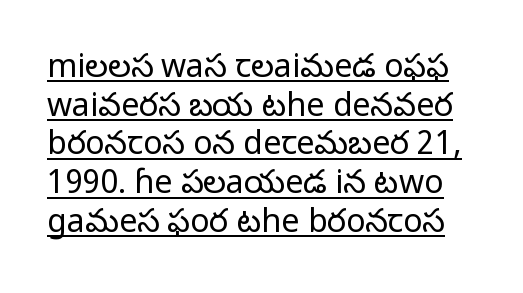
Italic? Not at all — the glyphs are vertical. Between one letter and the next there's only the usual sliver of space. To sum up the face: it is a sans, with no serifs. This is not heavy type; no bold has been used. Underlining? Definitely there.
